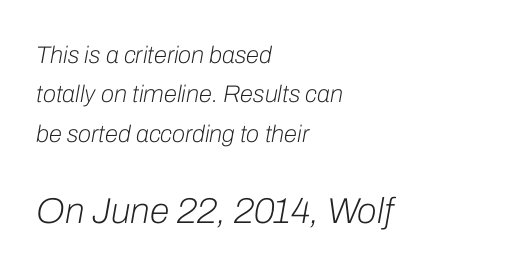
{"italic": "yes", "lean": "right", "slant_degrees": 10, "bold": "no", "weight": "light", "width": "normal", "stroke_contrast": "low", "x_height": "medium", "monospaced": "no", "underline": "no", "align": "left", "line_spacing": "normal", "line_spacing_ratio": 1.64, "letter_spacing": "normal", "letter_spacing_em": 0.0, "larger_block": "second", "size_ratio": 1.5, "glyph_px": 36}
